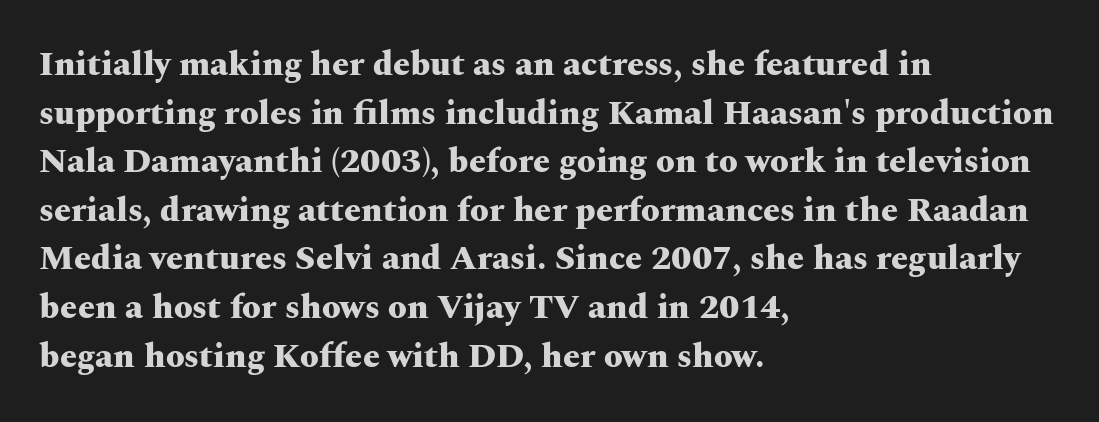
The designer left line spacing at the default. This is roman type, the default non-slanted kind. The horizontal fit of the characters is conventional and even. Strokes here are thick enough to call this a true bold. Check the space under the baseline: it is left empty. All the whitespace from short lines collects on the right.
